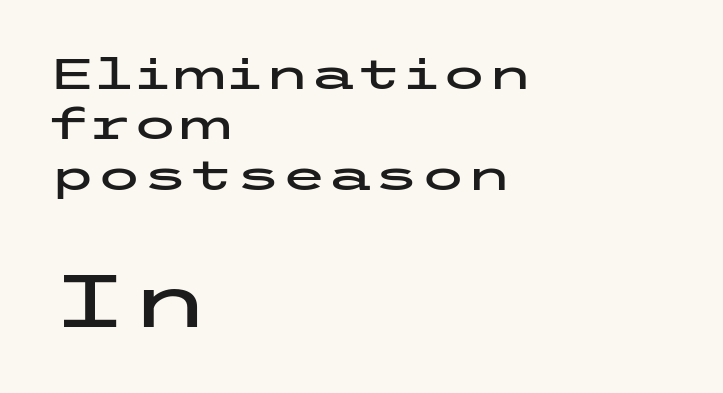
Beneath every word, the page is bare. All the whitespace from short lines collects on the right. A sans-serif font was chosen for this passage. This sample uses an upright cut, with every glyph sitting square on the baseline.
